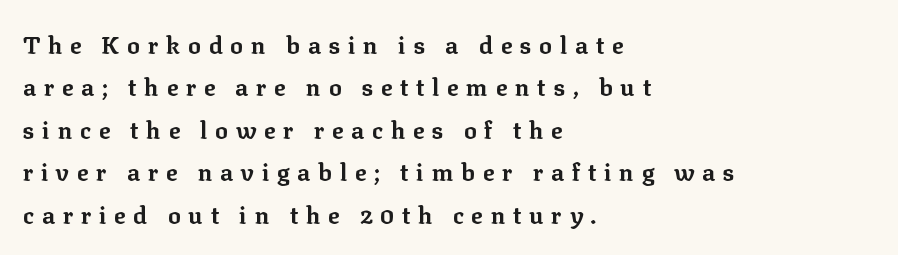
Q: Is the text bold? A: Yes.
Q: Is the text italic (slanted)? A: No, it is upright.
Q: Is the text underlined? A: No.
Q: How is the paragraph aligned? A: Left-aligned.
Q: Is the spacing between letters normal or unusually wide? A: Unusually wide.
